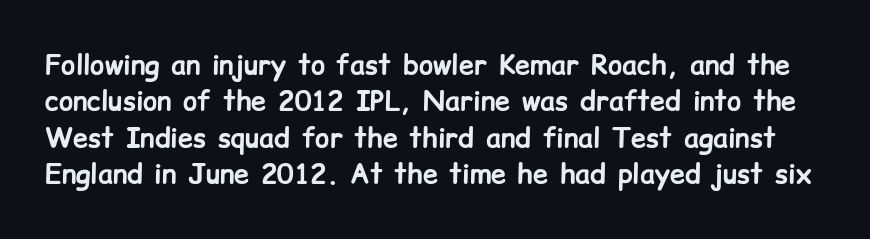
{"italic": "no", "bold": "yes", "underline": "no", "line_spacing": "normal", "line_spacing_ratio": 1.35, "letter_spacing": "normal", "letter_spacing_em": 0.0, "glyph_px": 27}
